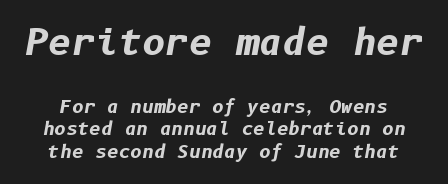
The image shows 36 px bold type, italic (leaning right); set normal line spacing (1.27x), normal letter spacing, not underlined; the first (top) block is 2.0x larger; low stroke contrast and a medium x-height.
